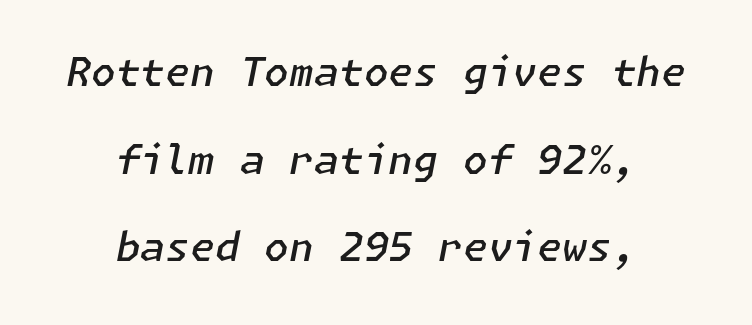
Q: Is the text bold? A: Semi-bold.
Q: Is the text italic (slanted)? A: Yes, it leans right by about 11 degrees.
Q: Is the text underlined? A: No.
Q: How is the paragraph aligned? A: Centered.
Q: Is the spacing between letters normal or unusually wide? A: Normal.
Q: Is the spacing between lines tight, normal or loose? A: Loose.
Q: Width (condensed, normal, or wide)? A: Normal.
Q: Stroke contrast? A: Low.
Q: x-height? A: Medium.
